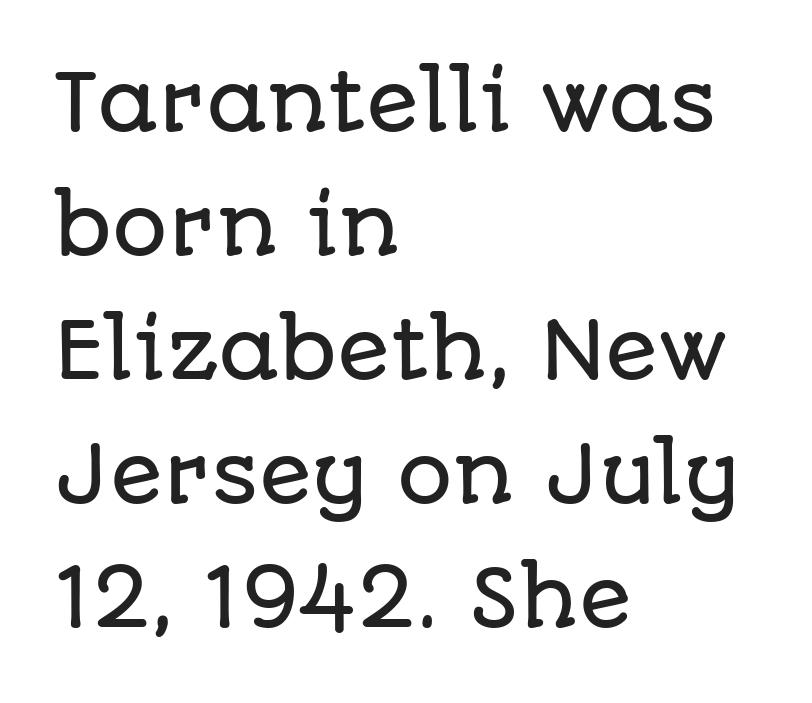
Q: Is the text italic (slanted)? A: No, it is upright.
Q: Is the typeface a serif or a sans-serif typeface? A: Sans-serif.
Q: Is the text underlined? A: No.
Q: How is the paragraph aligned? A: Left-aligned.
Q: Is the spacing between letters normal or unusually wide? A: Normal.
Q: Is the spacing between lines tight, normal or loose? A: Normal.
Q: Width (condensed, normal, or wide)? A: Normal.
Q: Stroke contrast? A: Low.
Q: x-height? A: Large.
Q: Monospaced? A: No.
